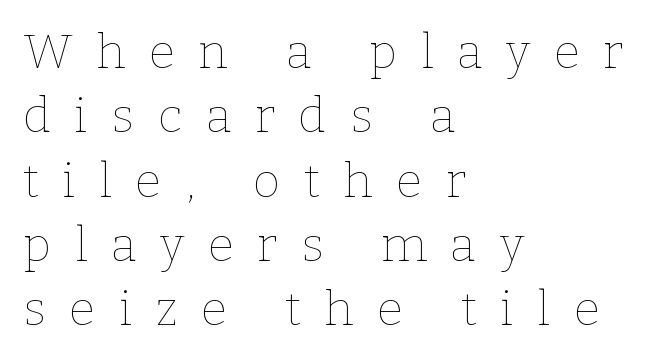
{"italic": "no", "bold": "no", "weight": "thin", "width": "normal", "stroke_contrast": "low", "x_height": "medium", "monospaced": "no", "underline": "no", "align": "left", "line_spacing": "normal", "line_spacing_ratio": 1.34, "letter_spacing": "wide", "letter_spacing_em": 0.49, "glyph_px": 48}
